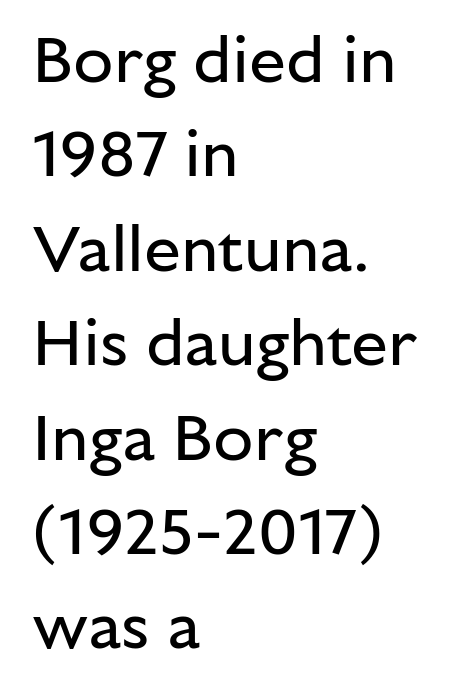
Q: Is the text bold? A: No.
Q: Is the text italic (slanted)? A: No, it is upright.
Q: Is the typeface a serif or a sans-serif typeface? A: Sans-serif.
Q: Is the text underlined? A: No.
Q: How is the paragraph aligned? A: Left-aligned.
Q: Is the spacing between letters normal or unusually wide? A: Normal.
Q: Is the spacing between lines tight, normal or loose? A: Normal.
Q: Width (condensed, normal, or wide)? A: Normal.
Q: Stroke contrast? A: Low.
Q: x-height? A: Medium.
Q: Monospaced? A: No.
